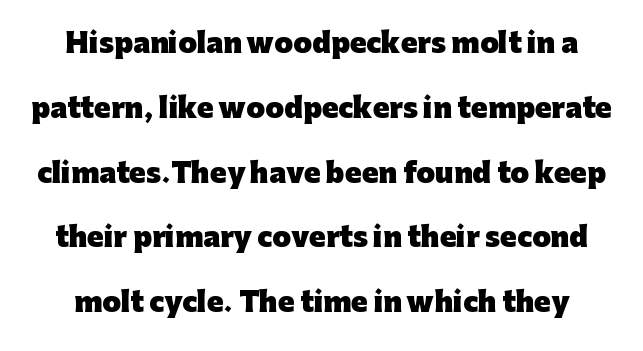
{"italic": "no", "bold": "yes", "underline": "no", "line_spacing": "loose", "line_spacing_ratio": 2.4, "letter_spacing": "normal", "letter_spacing_em": 0.0, "glyph_px": 27}
